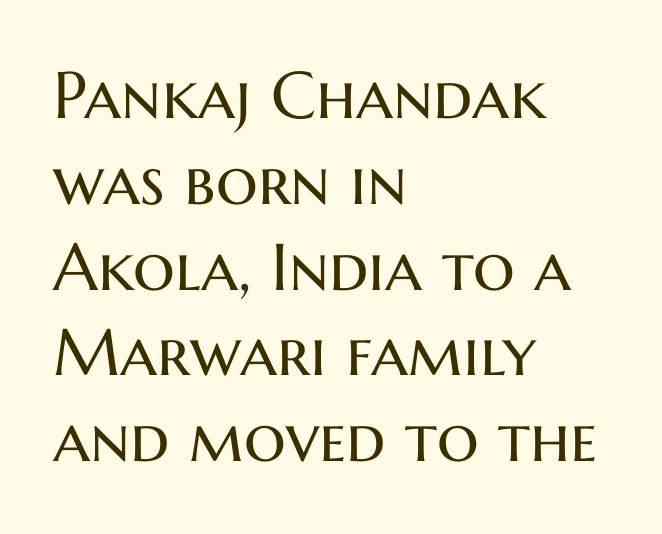
{"serif": "no", "italic": "no", "bold": "no", "weight": "regular", "width": "normal", "stroke_contrast": "medium", "x_height": "medium", "monospaced": "no", "underline": "no", "align": "left", "line_spacing": "normal", "line_spacing_ratio": 1.3, "letter_spacing": "normal", "letter_spacing_em": 0.0, "glyph_px": 66}
